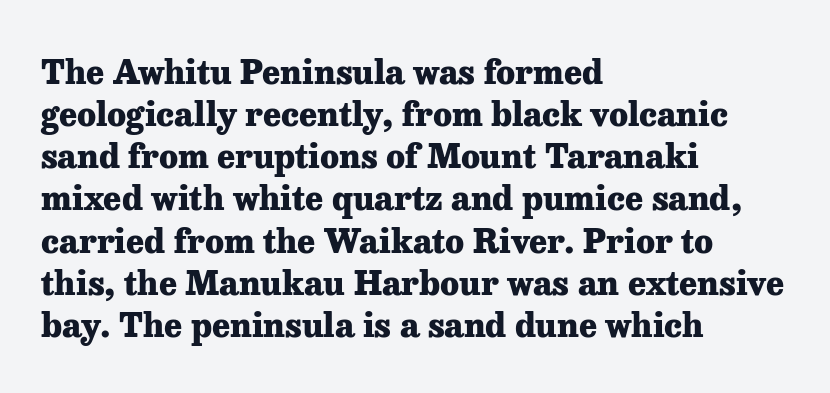
Notice how the passage keeps a crisp vertical edge on the left only. Bold? Absolutely — the strokes are thick and heavy. Serifs: yes, visible at the terminals of the letterforms. Students, note that the glyphs here touch the page at normal intervals. The letters advance in unequal steps, a hallmark of proportional type.
